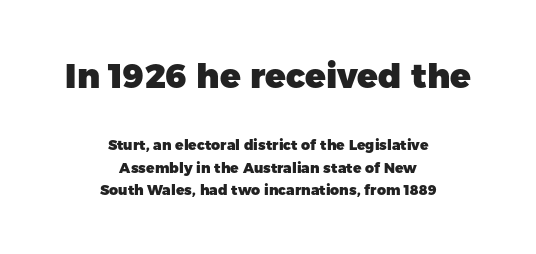
{"serif": "no", "italic": "no", "bold": "yes", "weight": "heavy", "width": "normal", "stroke_contrast": "low", "x_height": "medium", "monospaced": "no", "underline": "no", "align": "center", "line_spacing": "normal", "line_spacing_ratio": 1.59, "letter_spacing": "normal", "letter_spacing_em": 0.0, "larger_block": "first", "size_ratio": 2.43, "glyph_px": 34}
